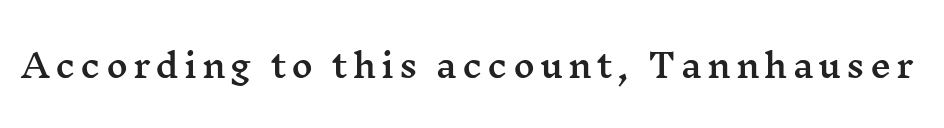
{"serif": "yes", "italic": "no", "width": "wide", "stroke_contrast": "medium", "x_height": "medium", "monospaced": "no", "underline": "no", "glyph_px": 33}
